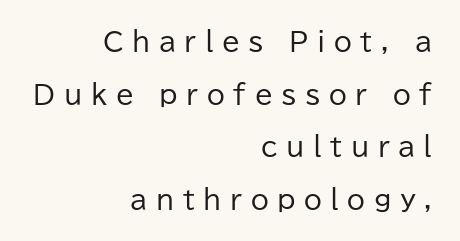
The passage shown stacks its lines with a broad gap. Here the glyphs are tracked loosely, breaking word shapes into spaced letters. Style check: upright. The paragraph has a hard right edge and a soft left edge.
